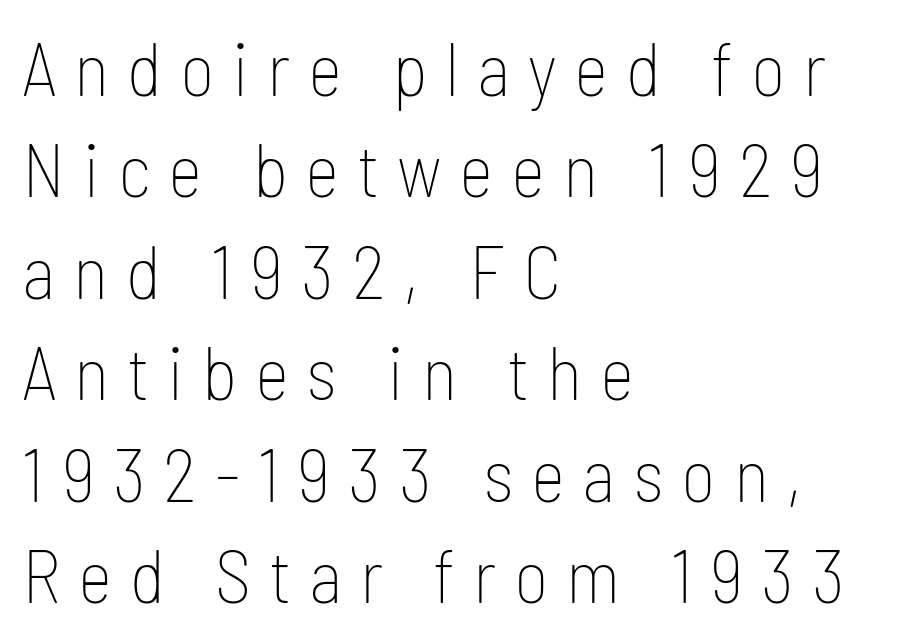
How would I describe the line gaps? Plain and ordinary. Upright lettering throughout. Observe the absence of serifs on each vertical stroke in this sample. The weight tops out at a normal text grade. Underlining? Definitely not there.
